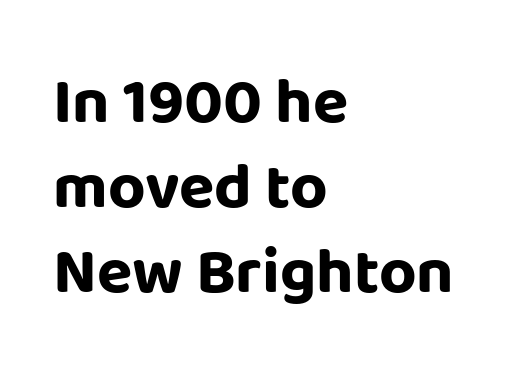
{"serif": "no", "italic": "no", "bold": "yes", "weight": "bold", "width": "normal", "stroke_contrast": "low", "x_height": "large", "monospaced": "no", "underline": "no", "align": "left", "line_spacing": "normal", "line_spacing_ratio": 1.31, "letter_spacing": "normal", "letter_spacing_em": 0.0, "glyph_px": 65}
